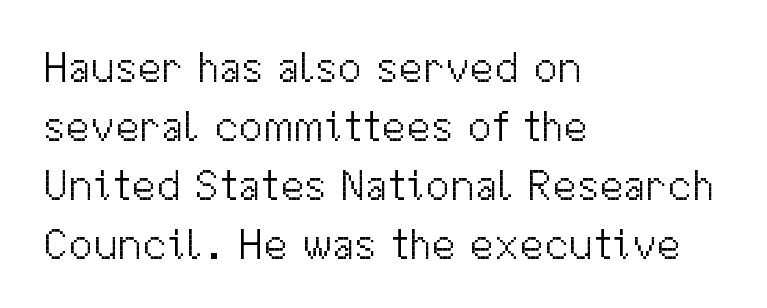
The image shows 44 px light sans-serif type, upright; set left-aligned, normal line spacing (1.34x), normal letter spacing, not underlined; medium stroke contrast and a medium x-height.
